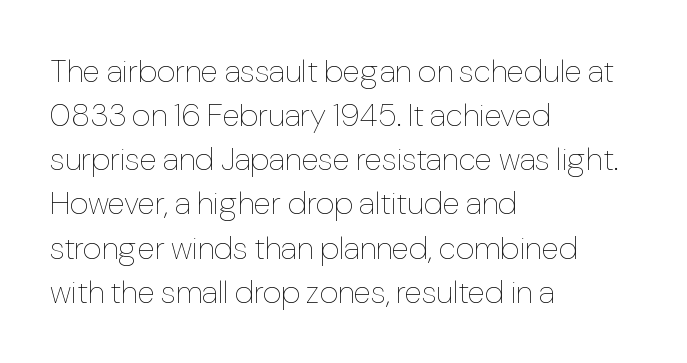
{"italic": "no", "bold": "no", "weight": "thin", "width": "normal", "stroke_contrast": "low", "x_height": "medium", "monospaced": "no", "underline": "no", "align": "left", "line_spacing": "normal", "line_spacing_ratio": 1.38, "letter_spacing": "normal", "letter_spacing_em": 0.0, "glyph_px": 32}
